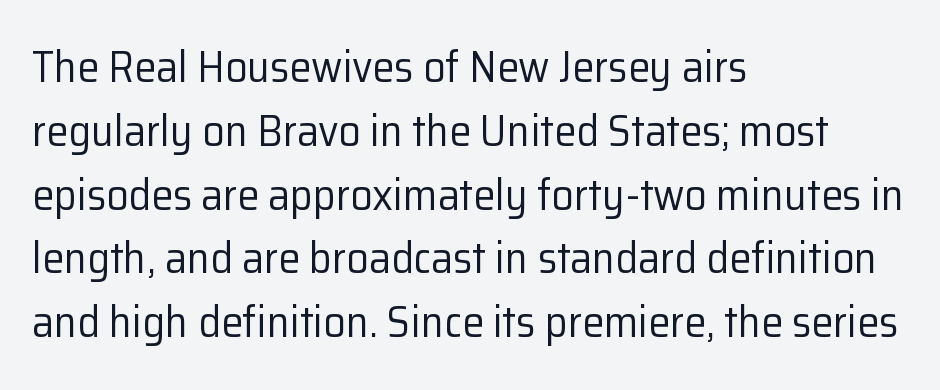
The image shows 44 px regular-weight sans-serif type, upright; set left-aligned, normal line spacing (1.45x), normal letter spacing, not underlined; low stroke contrast and a medium x-height.
